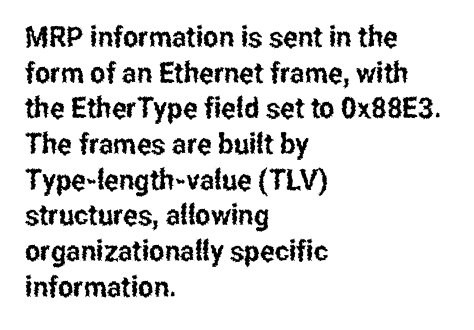
Q: Is the text italic (slanted)? A: No, it is upright.
Q: Is the typeface a serif or a sans-serif typeface? A: Sans-serif.
Q: Is the text underlined? A: No.
Q: How is the paragraph aligned? A: Left-aligned.
Q: Is the spacing between letters normal or unusually wide? A: Normal.
Q: Width (condensed, normal, or wide)? A: Condensed.
Q: Stroke contrast? A: Low.
Q: x-height? A: Medium.
Q: Monospaced? A: No.
